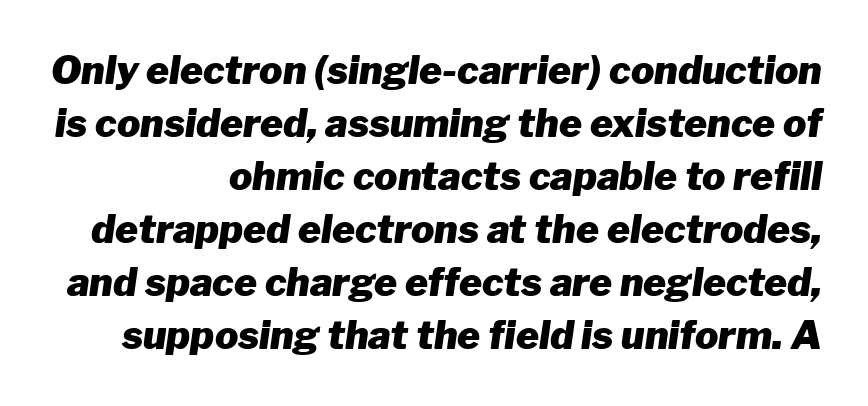
The image shows 39 px heavy type, italic (leaning right); set normal line spacing (1.36x), normal letter spacing, not underlined; low stroke contrast and a medium x-height.
